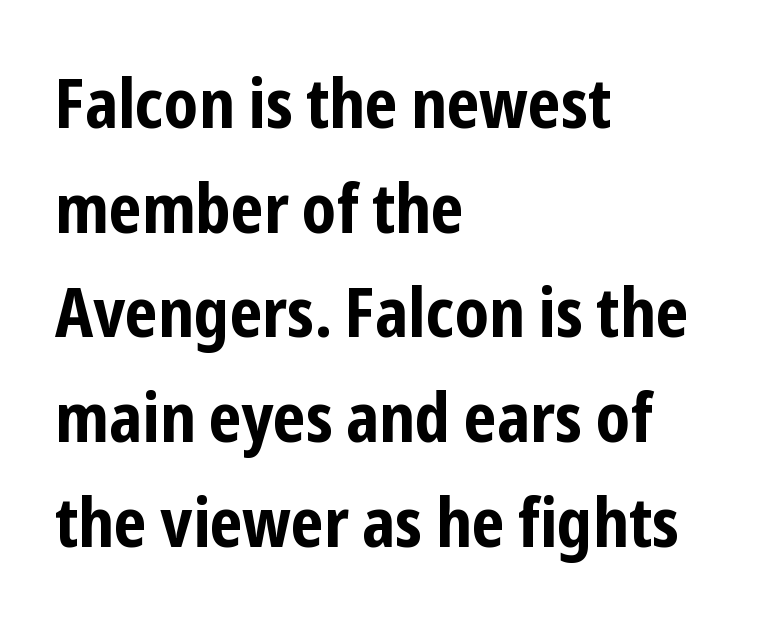
{"serif": "no", "italic": "no", "bold": "yes", "weight": "bold", "width": "condensed", "stroke_contrast": "low", "x_height": "medium", "monospaced": "no", "underline": "no", "align": "left", "line_spacing": "normal", "line_spacing_ratio": 1.54, "letter_spacing": "normal", "letter_spacing_em": 0.0, "glyph_px": 68}
